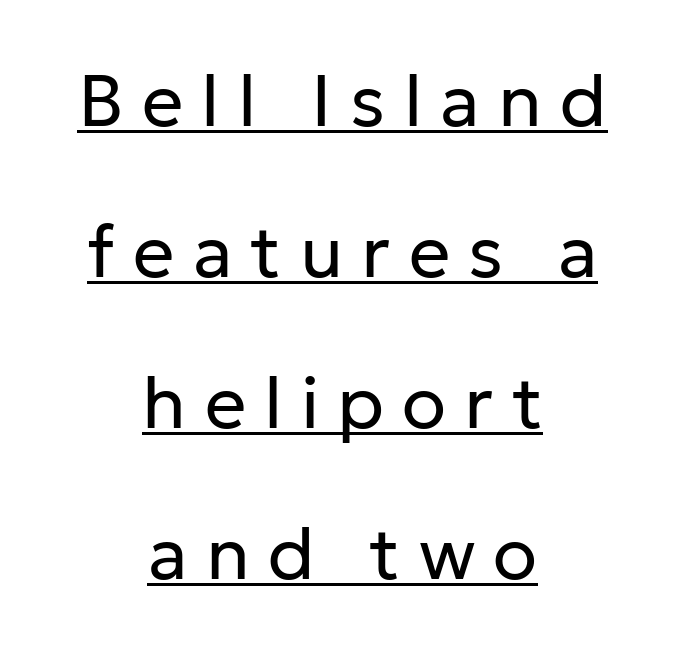
{"serif": "no", "italic": "no", "bold": "no", "weight": "regular", "width": "normal", "stroke_contrast": "low", "x_height": "medium", "monospaced": "no", "underline": "yes", "align": "center", "line_spacing": "loose", "line_spacing_ratio": 2.07, "letter_spacing": "wide", "letter_spacing_em": 0.25, "glyph_px": 73}
